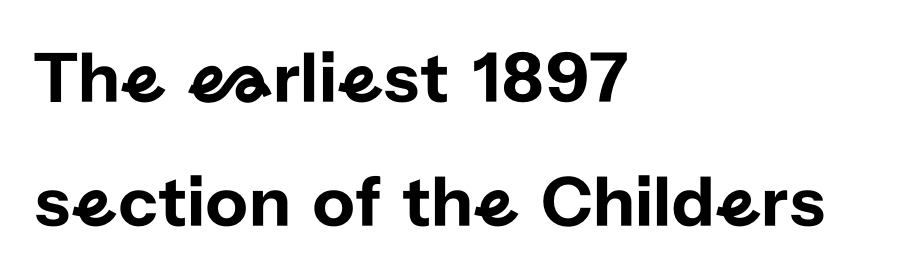
A classic flush-left, rag-right setting is used for this passage. Nobody drew a line under any word here. Serifs: no, the terminals of the letterforms are clean. The designer left line spacing at the default. Varying glyph widths throughout — classic text-font behaviour. The tracking reads as untouched default to a designer's eye.
